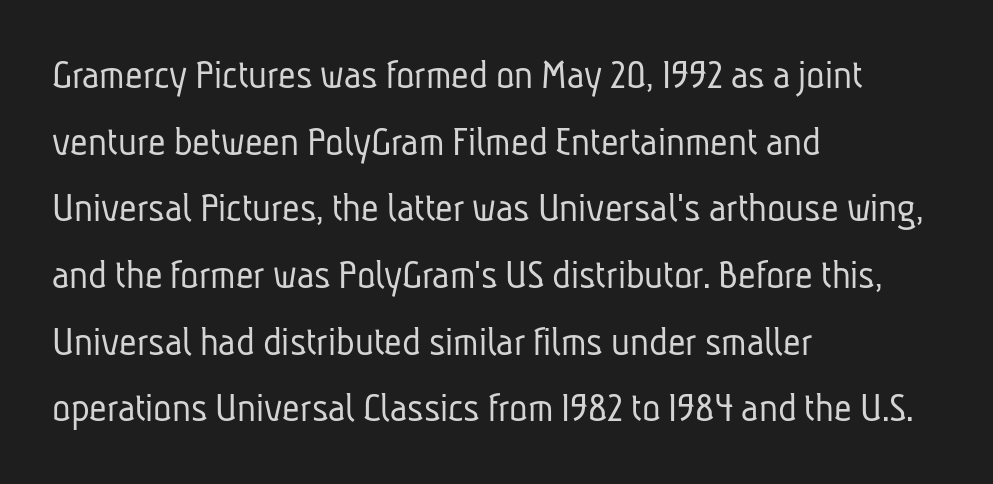
The image shows 43 px light, condensed sans-serif type; set left-aligned, normal line spacing (1.55x), normal letter spacing, not underlined; low stroke contrast and a medium x-height.
